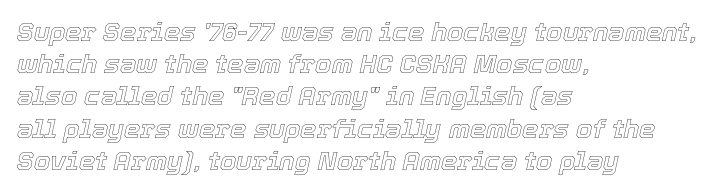
The image shows 26 px text type, italic (leaning right); set left-aligned, line spacing 1.24x, normal letter spacing, not underlined.
